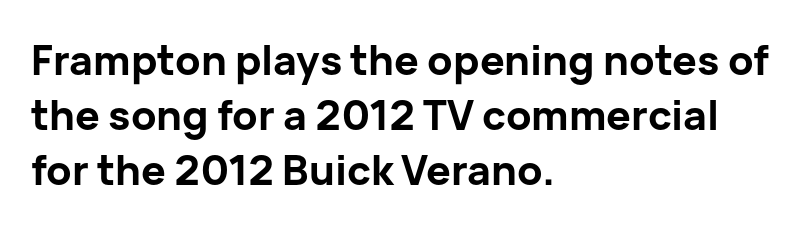
{"serif": "no", "italic": "no", "bold": "yes", "weight": "bold", "width": "normal", "stroke_contrast": "low", "x_height": "medium", "monospaced": "no", "underline": "no", "align": "left", "line_spacing": "normal", "line_spacing_ratio": 1.34, "letter_spacing": "normal", "letter_spacing_em": 0.0, "glyph_px": 41}
